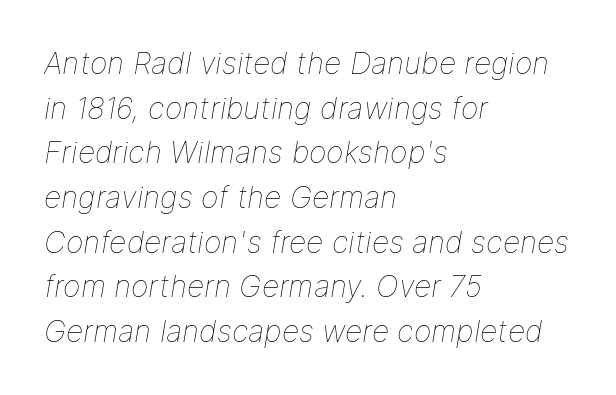
Q: Is the text bold? A: No.
Q: Is the text italic (slanted)? A: Yes, it leans right by about 9 degrees.
Q: Is the text underlined? A: No.
Q: How is the paragraph aligned? A: Left-aligned.
Q: Is the spacing between letters normal or unusually wide? A: Normal.
Q: Is the spacing between lines tight, normal or loose? A: Normal.
Q: Width (condensed, normal, or wide)? A: Normal.
Q: Stroke contrast? A: Low.
Q: x-height? A: Medium.
Q: Monospaced? A: No.
